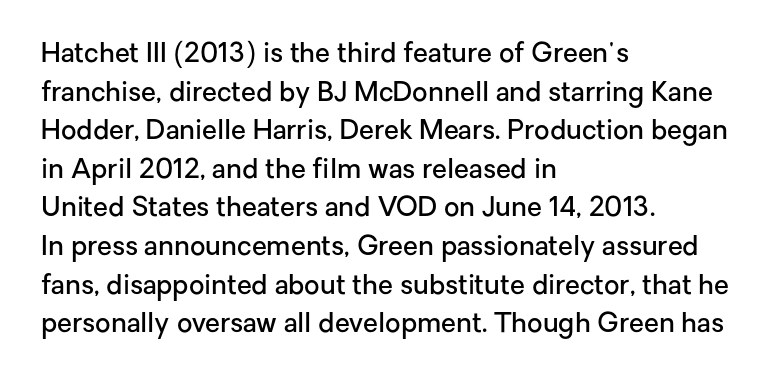
{"italic": "no", "bold": "semi", "underline": "no", "align": "left", "line_spacing": "normal", "line_spacing_ratio": 1.43, "letter_spacing": "normal", "letter_spacing_em": 0.0, "glyph_px": 27}
